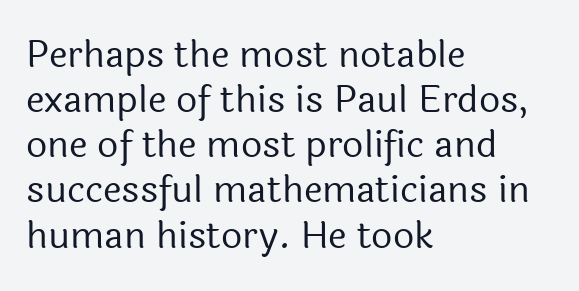
The image shows 37 px regular-weight sans-serif type, upright; set left-aligned, line spacing 1.22x, normal letter spacing, not underlined; a medium x-height.
